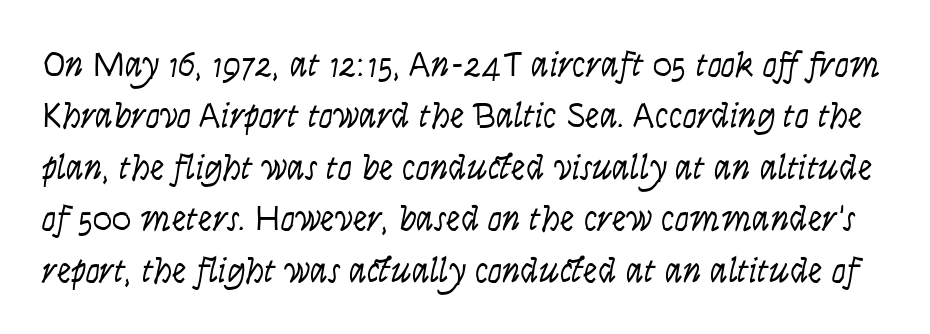
{"italic": "yes", "lean": "right", "slant_degrees": 9, "bold": "no", "weight": "light", "width": "condensed", "stroke_contrast": "low", "x_height": "large", "monospaced": "no", "underline": "no", "line_spacing": "normal", "line_spacing_ratio": 1.43, "letter_spacing": "normal", "letter_spacing_em": 0.0, "glyph_px": 36}
